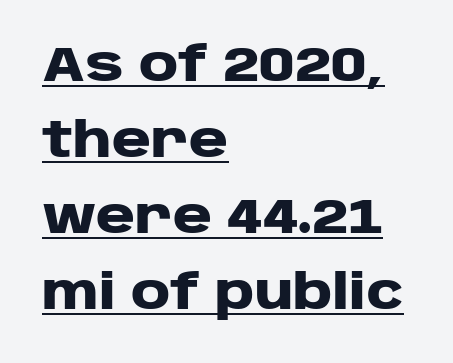
Tall strokes in this sample are plumb rather than angled. Proportional: the letters do not fall into vertical columns. This is underlined copy, the kind a proofreader might mark for attention. Look at the bottom of the vertical strokes: they stop flat, with no serifs.
